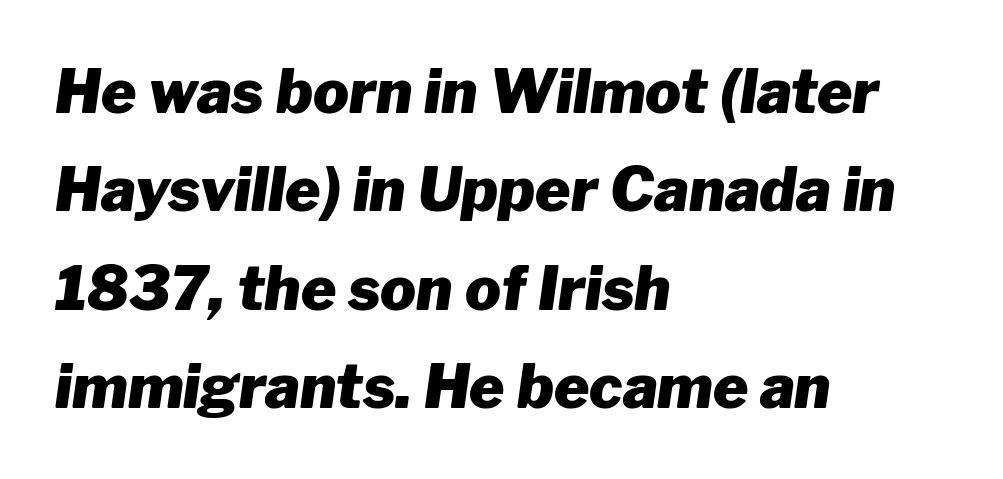
{"italic": "yes", "lean": "right", "slant_degrees": 8, "bold": "yes", "weight": "heavy", "width": "normal", "stroke_contrast": "low", "x_height": "medium", "monospaced": "no", "underline": "no", "align": "left", "line_spacing": "normal", "line_spacing_ratio": 1.64, "letter_spacing": "normal", "letter_spacing_em": 0.0, "glyph_px": 60}
